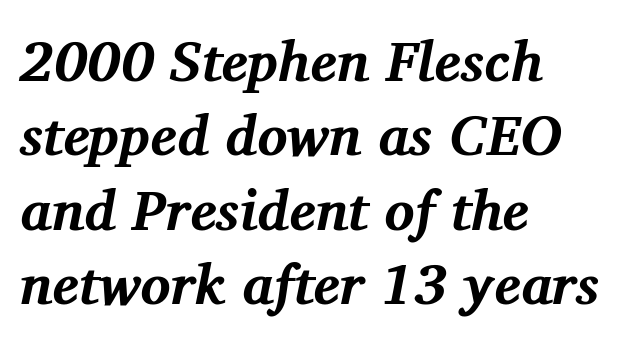
Q: Is the text bold? A: Yes.
Q: Is the text italic (slanted)? A: Yes, it leans right by about 11 degrees.
Q: Is the typeface a serif or a sans-serif typeface? A: Serif.
Q: Is the text underlined? A: No.
Q: How is the paragraph aligned? A: Left-aligned.
Q: Is the spacing between letters normal or unusually wide? A: Normal.
Q: Is the spacing between lines tight, normal or loose? A: Normal.
Q: Width (condensed, normal, or wide)? A: Normal.
Q: Stroke contrast? A: Medium.
Q: x-height? A: Medium.
Q: Monospaced? A: No.
